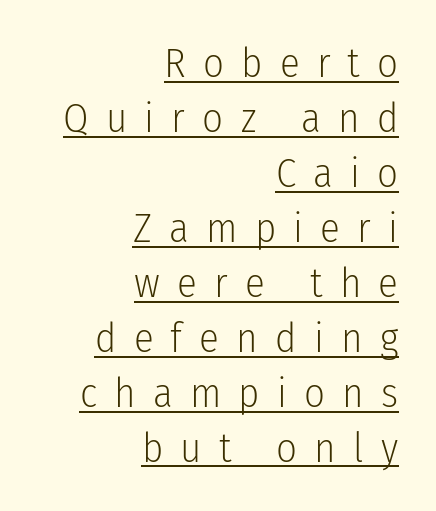
Q: Is the text bold? A: No.
Q: Is the text italic (slanted)? A: No, it is upright.
Q: Is the typeface a serif or a sans-serif typeface? A: Sans-serif.
Q: Is the text underlined? A: Yes.
Q: How is the paragraph aligned? A: Right-aligned.
Q: Is the spacing between letters normal or unusually wide? A: Unusually wide.
Q: Is the spacing between lines tight, normal or loose? A: Normal.
Q: Width (condensed, normal, or wide)? A: Condensed.
Q: Stroke contrast? A: Low.
Q: x-height? A: Medium.
Q: Monospaced? A: No.
